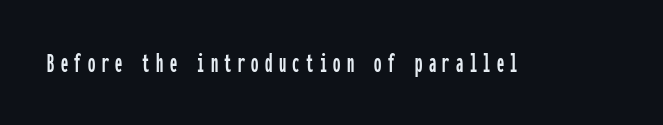
{"serif": "no", "italic": "no", "width": "condensed", "stroke_contrast": "low", "x_height": "medium", "monospaced": "yes", "underline": "no", "letter_spacing": "wide", "letter_spacing_em": 0.22, "glyph_px": 29}
